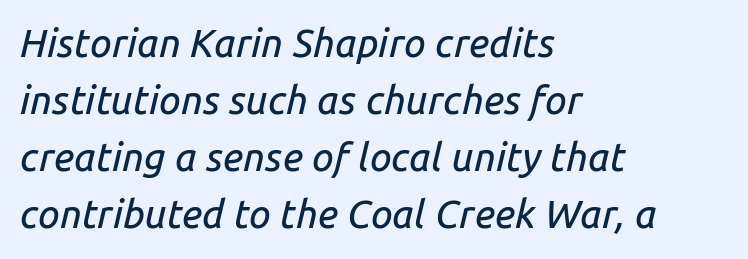
The image shows 39 px text type, italic (leaning right); set left-aligned, normal line spacing (1.46x), normal letter spacing, not underlined; low stroke contrast and a medium x-height.
